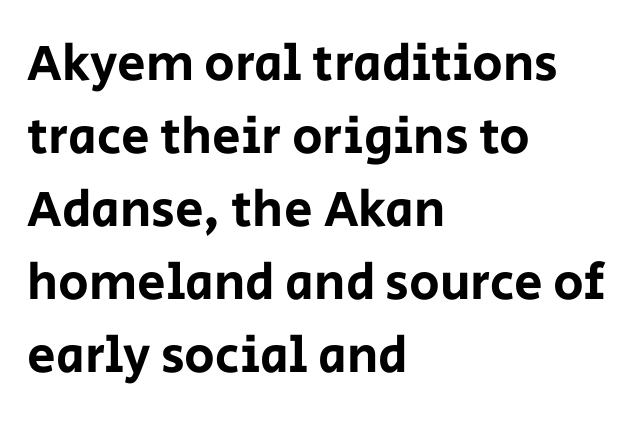
Q: Is the text italic (slanted)? A: No, it is upright.
Q: Is the typeface a serif or a sans-serif typeface? A: Sans-serif.
Q: Is the text underlined? A: No.
Q: How is the paragraph aligned? A: Left-aligned.
Q: Is the spacing between letters normal or unusually wide? A: Normal.
Q: Is the spacing between lines tight, normal or loose? A: Normal.
Q: Width (condensed, normal, or wide)? A: Normal.
Q: Stroke contrast? A: Low.
Q: x-height? A: Large.
Q: Monospaced? A: No.
